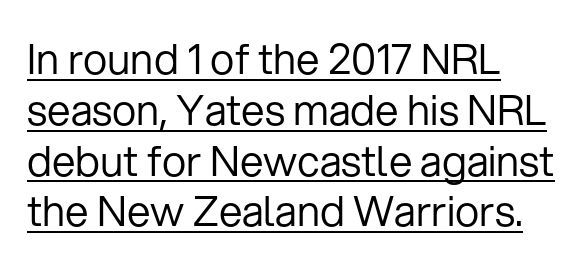
The image shows 42 px regular-weight sans-serif type, upright; set left-aligned, line spacing 1.21x, normal letter spacing, underlined; low stroke contrast and a medium x-height.
